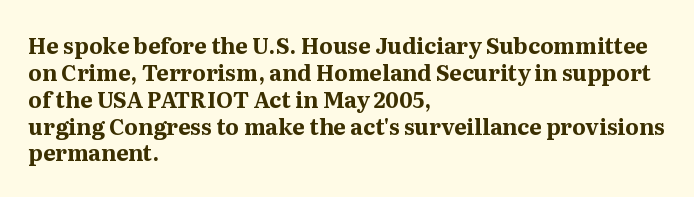
The image shows 22 px bold type, upright; set left-aligned, line spacing 1.22x, normal letter spacing, not underlined.
